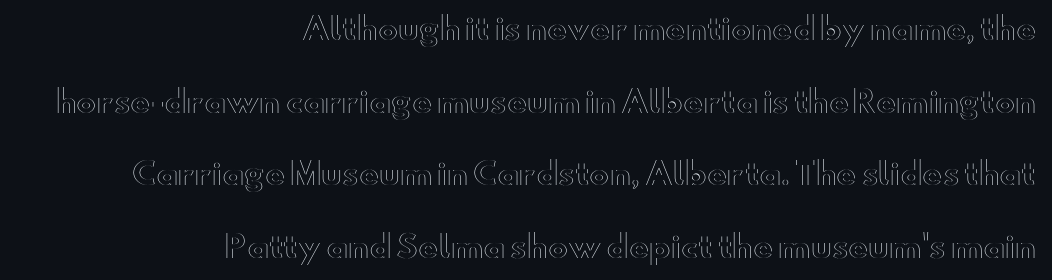
The image shows 30 px wide type, upright; set right-aligned, loose line spacing (2.42x), normal letter spacing, not underlined; a small x-height.
